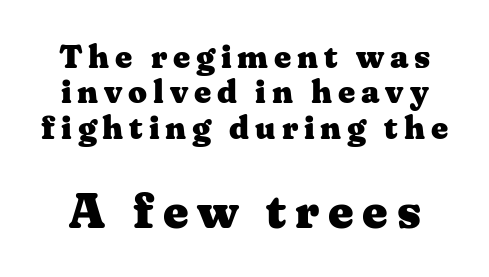
Q: Is the text bold? A: Yes.
Q: Is the text italic (slanted)? A: No, it is upright.
Q: Is the typeface a serif or a sans-serif typeface? A: Serif.
Q: Is the text underlined? A: No.
Q: Is the spacing between lines tight, normal or loose? A: Tight.
Q: Which block of text is set in a larger size, the first (top) or the second (bottom)? A: The second (bottom) one.
Q: Width (condensed, normal, or wide)? A: Wide.
Q: Stroke contrast? A: Medium.
Q: x-height? A: Medium.
Q: Monospaced? A: No.
